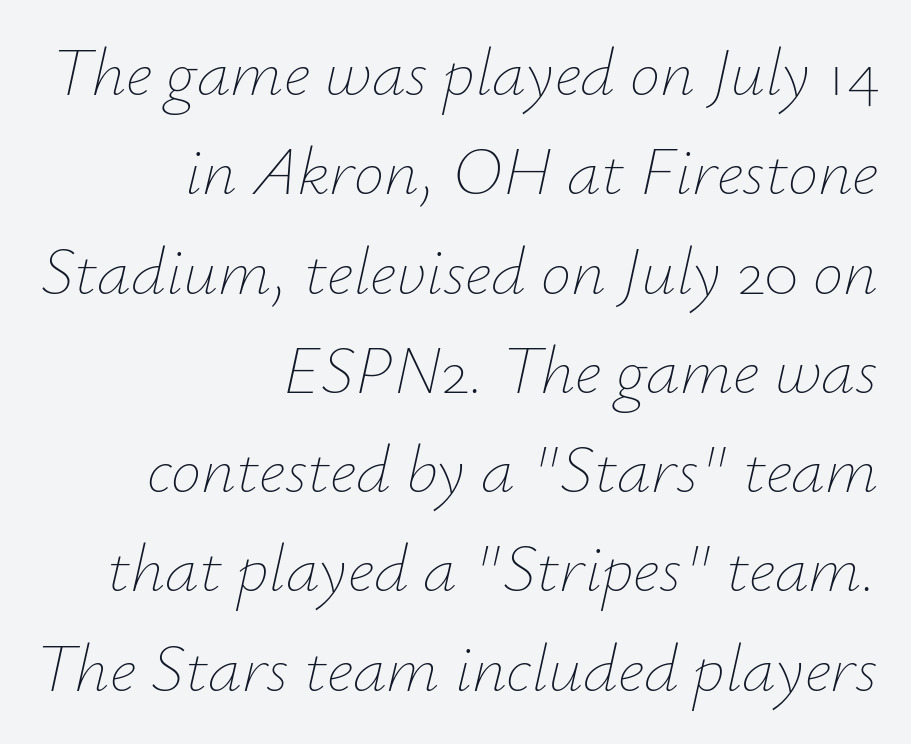
{"italic": "yes", "lean": "right", "slant_degrees": 12, "bold": "no", "weight": "thin", "width": "normal", "stroke_contrast": "low", "x_height": "small", "monospaced": "no", "underline": "no", "align": "right", "line_spacing": "normal", "line_spacing_ratio": 1.46, "letter_spacing": "normal", "letter_spacing_em": 0.0, "glyph_px": 68}
